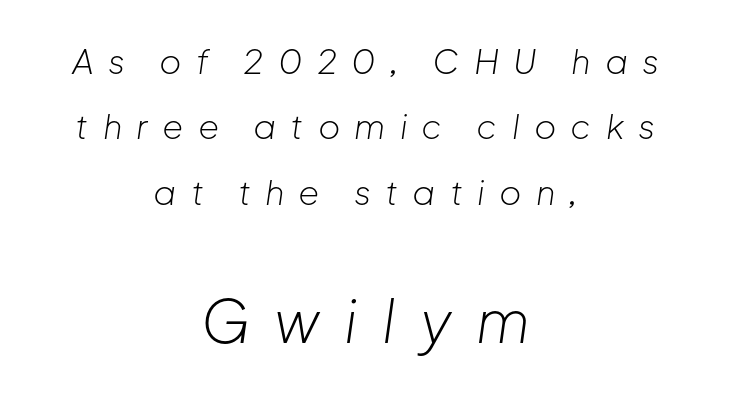
The image shows 59 px light type, italic (leaning right); set centered, loose line spacing (1.92x), unusually wide letter spacing (+0.42 em), not underlined; the second (bottom) block is 1.74x larger; low stroke contrast and a medium x-height.
